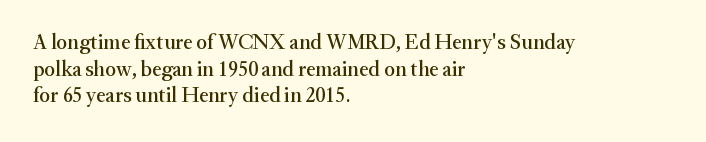
The image shows 21 px text type, upright; set left-aligned, normal line spacing (1.27x), normal letter spacing, not underlined.
